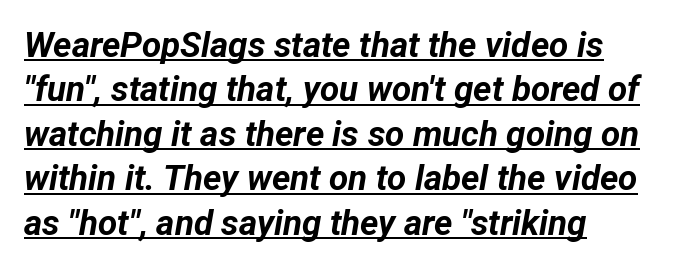
Look at the stroke-to-counter ratio: heavy, a bold. Rows of type keep a routine distance in the vertical direction. Italic? Definitely — the glyphs are oblique. Character widths vary here, with narrow letters taking less room than wide ones. Here the glyphs are tracked normally, forming tight word shapes.
